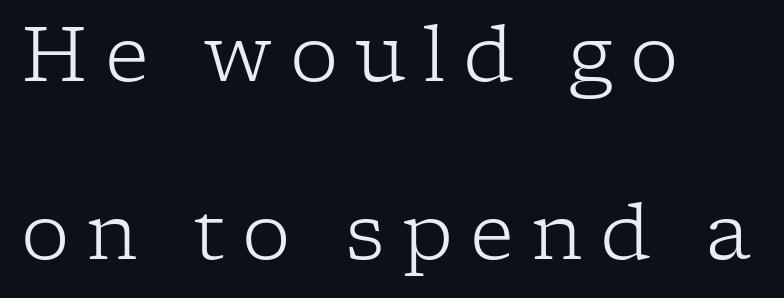
Rule under the text: the space is simply empty. Short note: letters widely spaced. Does the copy run flush right? No — it runs flush left. Letters have the restrained weight of plain body copy at most. The designer went with a serif here, giving each stem small feet. Looks like regular typesetting: each glyph gets only the width it needs.
